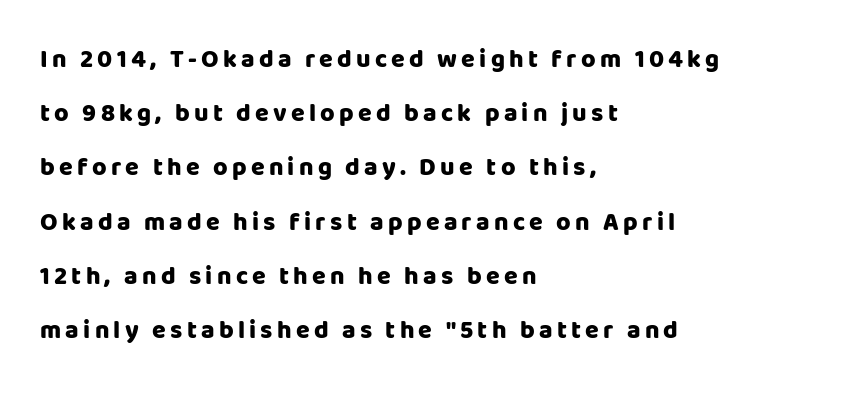
Q: Is the text bold? A: Yes.
Q: Is the text italic (slanted)? A: No, it is upright.
Q: Is the text underlined? A: No.
Q: How is the paragraph aligned? A: Left-aligned.
Q: Is the spacing between lines tight, normal or loose? A: Loose.
